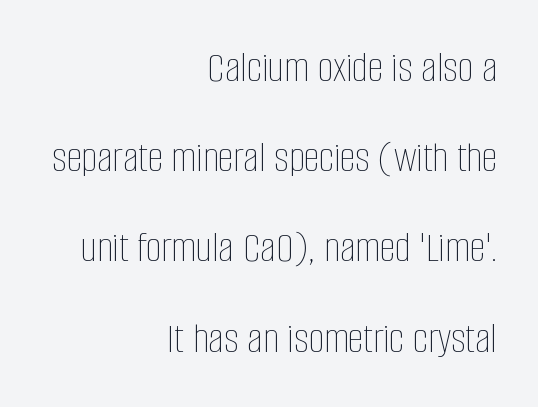
The image shows 44 px thin, condensed type, upright; set right-aligned, loose line spacing (2.05x), normal letter spacing, not underlined; low stroke contrast and a large x-height.
